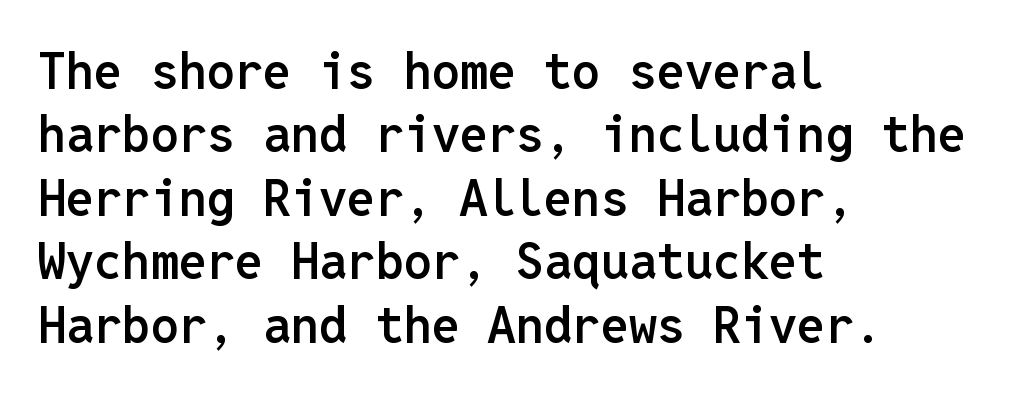
The glyphs are unaccompanied by any horizontal stroke below them. Characters follow at the spacing the type designer built in. Horizontally, the lines are justified to the leading edge only. A typesetter would call this leading conventional body-copy spacing.
